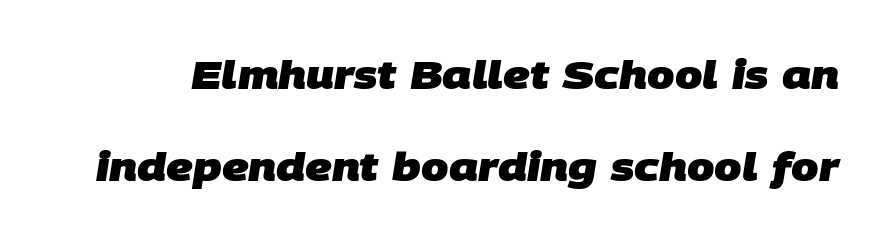
The image shows 39 px heavy sans-serif type; set loose line spacing (2.37x), normal letter spacing, not underlined; low stroke contrast and a large x-height.
